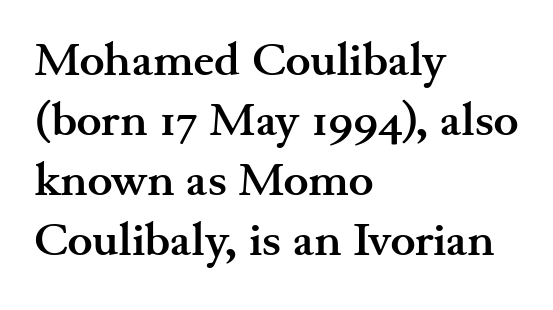
Does extra space separate the letters? No, they use regular spacing. Emphasis by weight is at full strength: bold. You could not count columns in this text — the font is proportionally spaced. Any mark beneath the type? The region is blank. Does the leading feel generous? No, just average. Vertical strokes here are truly vertical.
